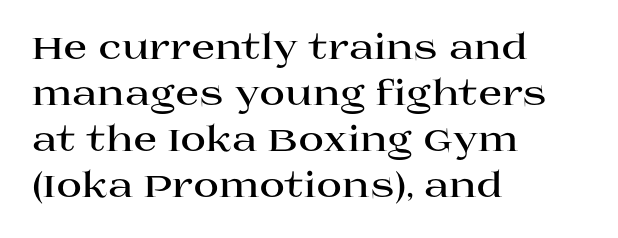
{"serif": "yes", "italic": "no", "bold": "yes", "weight": "bold", "width": "wide", "stroke_contrast": "high", "x_height": "large", "monospaced": "no", "underline": "no", "align": "left", "line_spacing": "normal", "line_spacing_ratio": 1.31, "letter_spacing": "normal", "letter_spacing_em": 0.0, "glyph_px": 35}
